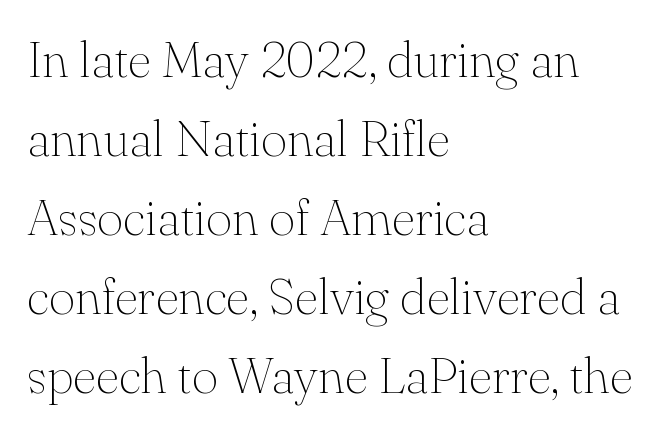
The image shows 51 px thin serif type, upright; set left-aligned, normal line spacing (1.55x), normal letter spacing, not underlined; medium stroke contrast and a small x-height.
